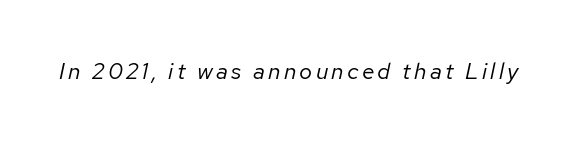
Q: Is the text bold? A: No.
Q: Is the text italic (slanted)? A: Yes, it leans right by about 12 degrees.
Q: Is the text underlined? A: No.
